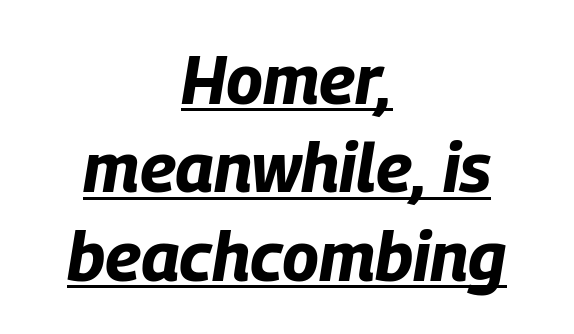
Q: Is the text bold? A: Yes.
Q: Is the text italic (slanted)? A: Yes, it leans right by about 9 degrees.
Q: Is the text underlined? A: Yes.
Q: How is the paragraph aligned? A: Centered.
Q: Is the spacing between letters normal or unusually wide? A: Normal.
Q: Is the spacing between lines tight, normal or loose? A: Normal.
Q: Width (condensed, normal, or wide)? A: Condensed.
Q: Stroke contrast? A: Low.
Q: x-height? A: Large.
Q: Monospaced? A: No.
